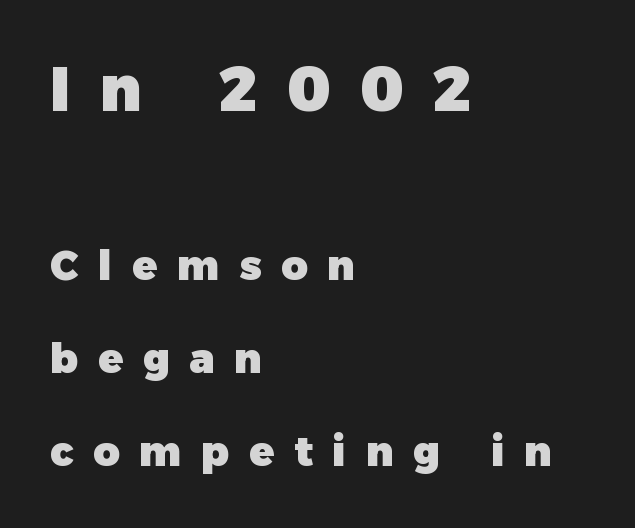
Q: Is the text bold? A: Yes.
Q: Is the text italic (slanted)? A: No, it is upright.
Q: Is the typeface a serif or a sans-serif typeface? A: Sans-serif.
Q: Is the text underlined? A: No.
Q: How is the paragraph aligned? A: Left-aligned.
Q: Is the spacing between letters normal or unusually wide? A: Unusually wide.
Q: Is the spacing between lines tight, normal or loose? A: Loose.
Q: Which block of text is set in a larger size, the first (top) or the second (bottom)? A: The first (top) one.
Q: Width (condensed, normal, or wide)? A: Normal.
Q: Stroke contrast? A: Low.
Q: x-height? A: Medium.
Q: Monospaced? A: No.
